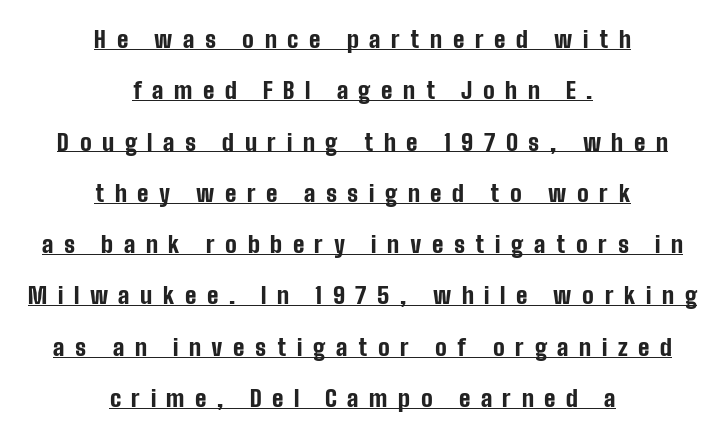
The image shows 23 px bold type, upright; set centered, loose line spacing (2.23x), unusually wide letter spacing (+0.46 em), underlined.
